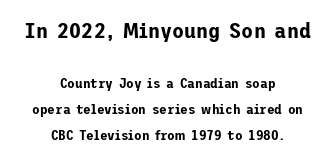
The image shows 22 px text type, upright; set centered, line spacing 1.84x, normal letter spacing, not underlined; the first (top) block is 1.57x larger.
